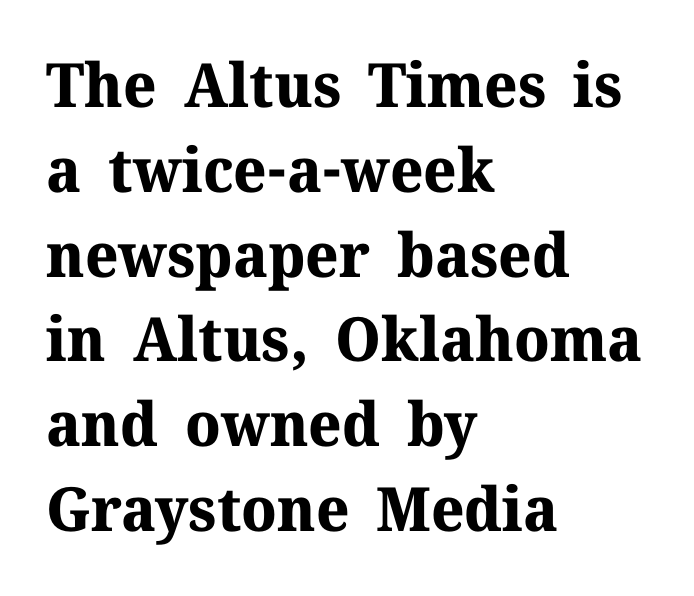
{"serif": "yes", "italic": "no", "bold": "yes", "weight": "bold", "width": "normal", "stroke_contrast": "medium", "x_height": "medium", "monospaced": "no", "underline": "no", "align": "left", "line_spacing": "normal", "line_spacing_ratio": 1.39, "letter_spacing": "normal", "letter_spacing_em": 0.0, "glyph_px": 61}
